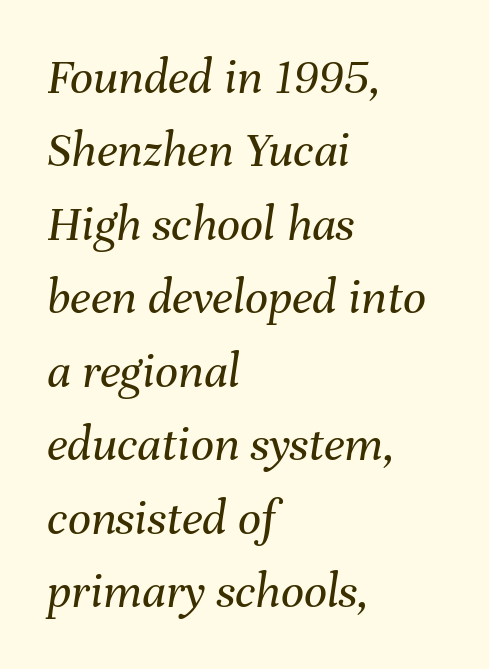
Q: Is the text bold? A: No.
Q: Is the text italic (slanted)? A: Yes, it leans right by about 8 degrees.
Q: Is the text underlined? A: No.
Q: How is the paragraph aligned? A: Left-aligned.
Q: Is the spacing between letters normal or unusually wide? A: Normal.
Q: Is the spacing between lines tight, normal or loose? A: Normal.
Q: Width (condensed, normal, or wide)? A: Normal.
Q: Stroke contrast? A: Medium.
Q: x-height? A: Medium.
Q: Monospaced? A: No.
